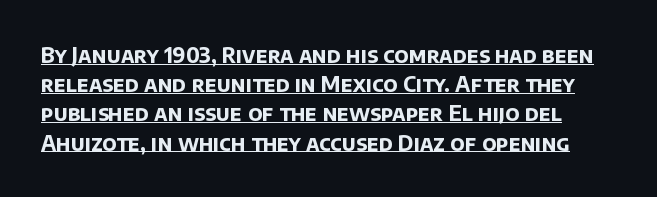
The image shows 21 px bold type; set normal line spacing (1.39x), normal letter spacing, underlined.
